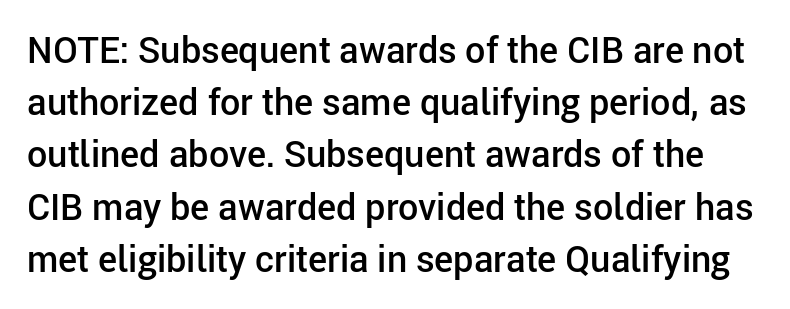
Q: Is the text bold? A: Semi-bold.
Q: Is the text italic (slanted)? A: No, it is upright.
Q: Is the typeface a serif or a sans-serif typeface? A: Sans-serif.
Q: Is the text underlined? A: No.
Q: Is the spacing between letters normal or unusually wide? A: Normal.
Q: Is the spacing between lines tight, normal or loose? A: Normal.
Q: Width (condensed, normal, or wide)? A: Normal.
Q: Stroke contrast? A: Low.
Q: x-height? A: Medium.
Q: Monospaced? A: No.
